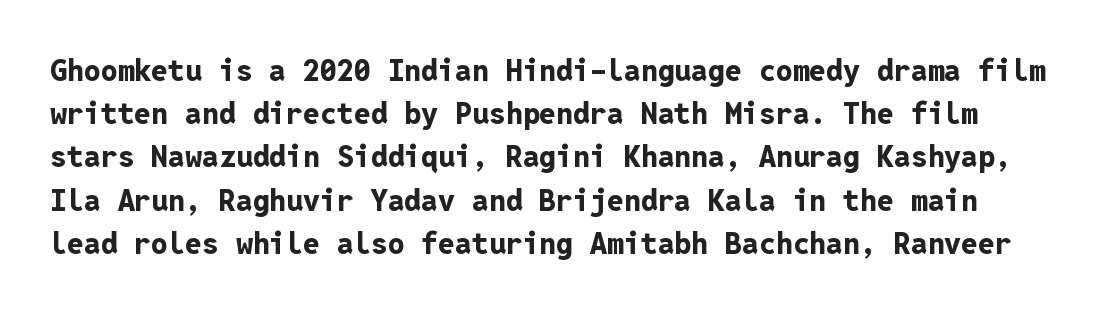
Q: Is the text bold? A: Yes.
Q: Is the text italic (slanted)? A: No, it is upright.
Q: Is the typeface a serif or a sans-serif typeface? A: Sans-serif.
Q: Is the text underlined? A: No.
Q: Is the spacing between letters normal or unusually wide? A: Normal.
Q: Is the spacing between lines tight, normal or loose? A: Normal.
Q: Width (condensed, normal, or wide)? A: Normal.
Q: Stroke contrast? A: Low.
Q: x-height? A: Medium.
Q: Monospaced? A: Yes.
